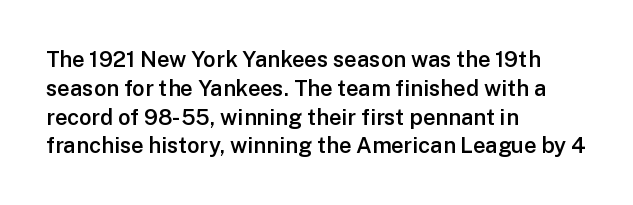
Q: Is the text bold? A: Semi-bold.
Q: Is the text italic (slanted)? A: No, it is upright.
Q: Is the text underlined? A: No.
Q: How is the paragraph aligned? A: Left-aligned.
Q: Is the spacing between letters normal or unusually wide? A: Normal.
Q: Is the spacing between lines tight, normal or loose? A: Normal.
